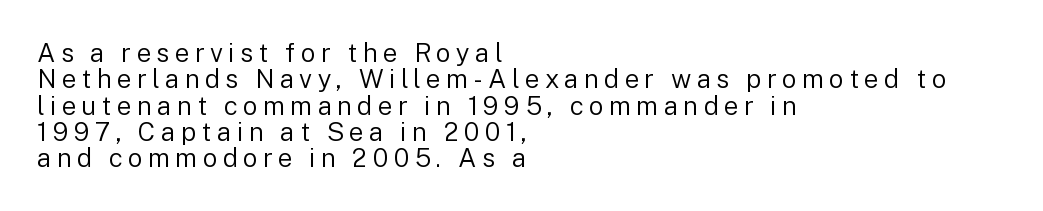
Descenders hang freely into open space. Stem width sits at or under what a default text font uses. Compared with typical paragraphs, the rows here are closer together. The paragraph shown leans on its left margin.
